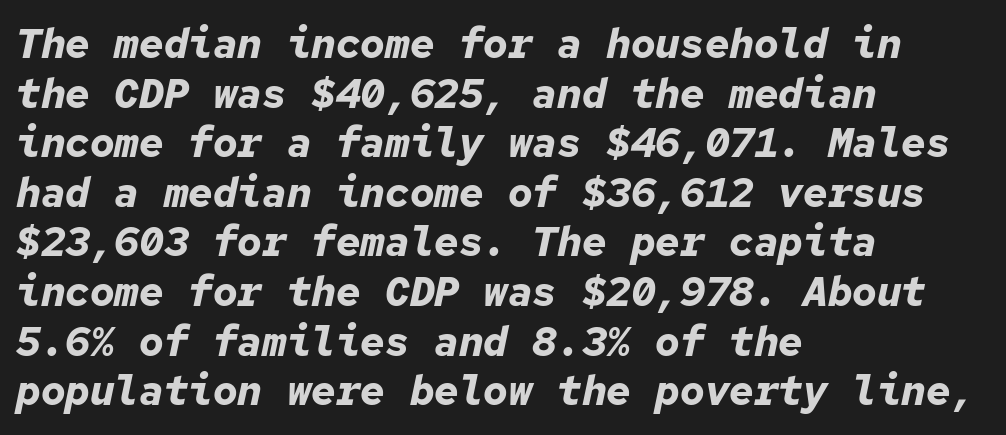
Q: Is the text bold? A: Yes.
Q: Is the text italic (slanted)? A: Yes, it leans right by about 12 degrees.
Q: Is the text underlined? A: No.
Q: How is the paragraph aligned? A: Left-aligned.
Q: Is the spacing between letters normal or unusually wide? A: Normal.
Q: Width (condensed, normal, or wide)? A: Normal.
Q: Stroke contrast? A: Low.
Q: x-height? A: Medium.
Q: Monospaced? A: Yes.
